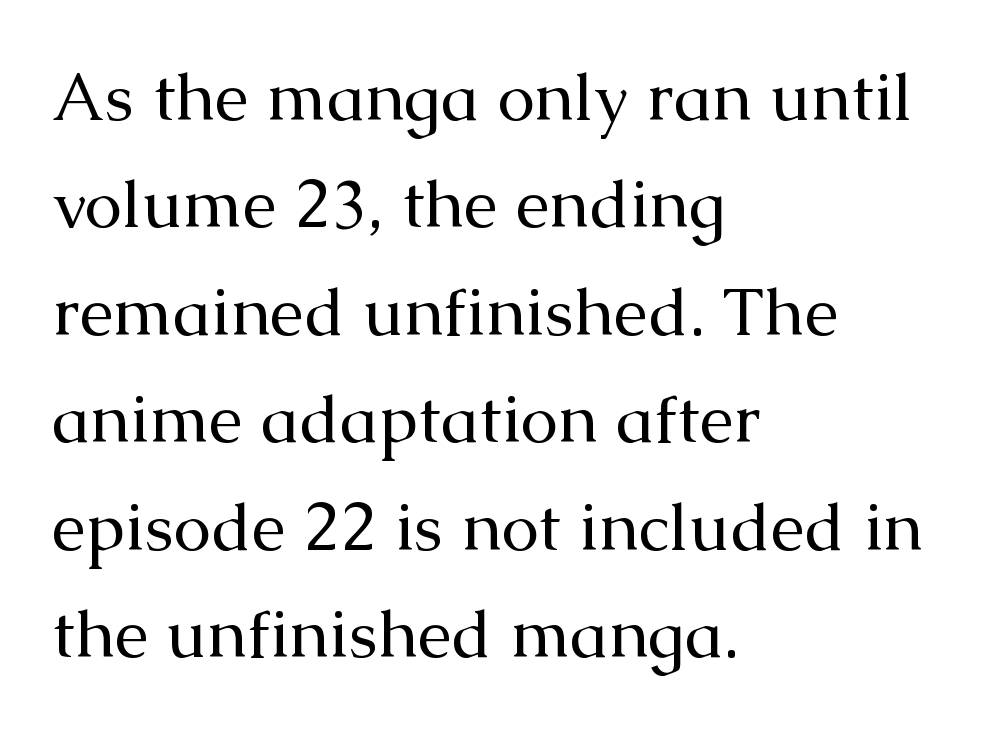
Are there feet on the stems? There are — it's a serif. A bare baseline throughout the passage. Italic: no, the glyphs are upright roman. Leftover space on each line is placed entirely after the last word. If you measured baseline to baseline, you'd find a middling distance.
